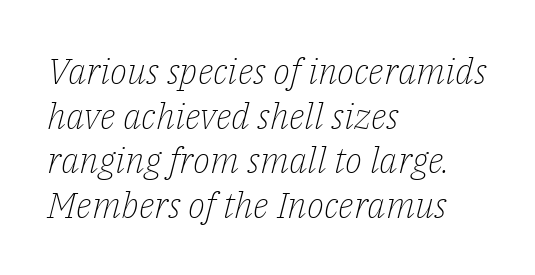
{"serif": "yes", "italic": "yes", "lean": "right", "slant_degrees": 14, "bold": "no", "weight": "light", "width": "normal", "stroke_contrast": "low", "x_height": "medium", "monospaced": "no", "underline": "no", "align": "left", "line_spacing_ratio": 1.24, "letter_spacing": "normal", "letter_spacing_em": 0.0, "glyph_px": 36}
